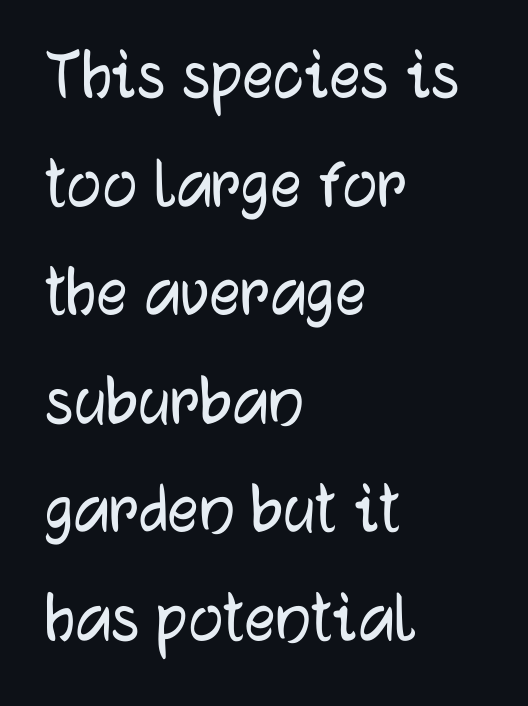
Q: Is the text italic (slanted)? A: No, it is upright.
Q: Is the typeface a serif or a sans-serif typeface? A: Sans-serif.
Q: Is the text underlined? A: No.
Q: How is the paragraph aligned? A: Left-aligned.
Q: Is the spacing between letters normal or unusually wide? A: Normal.
Q: Is the spacing between lines tight, normal or loose? A: Normal.
Q: Width (condensed, normal, or wide)? A: Normal.
Q: Stroke contrast? A: Low.
Q: x-height? A: Medium.
Q: Monospaced? A: No.
